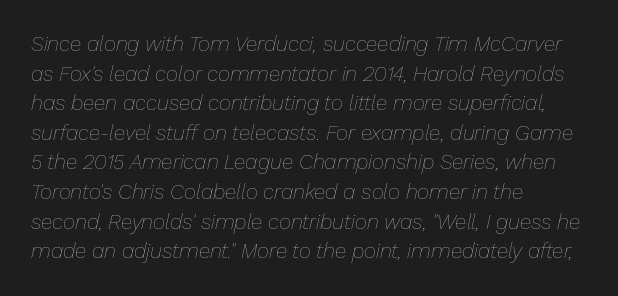
The line texture is even and compact thanks to regular tracking. The weight tops out at a normal text grade. The rendering anchors every line to the left-hand side. The foot of each line stays bare and open. Rows of type keep a routine distance in the vertical direction.
